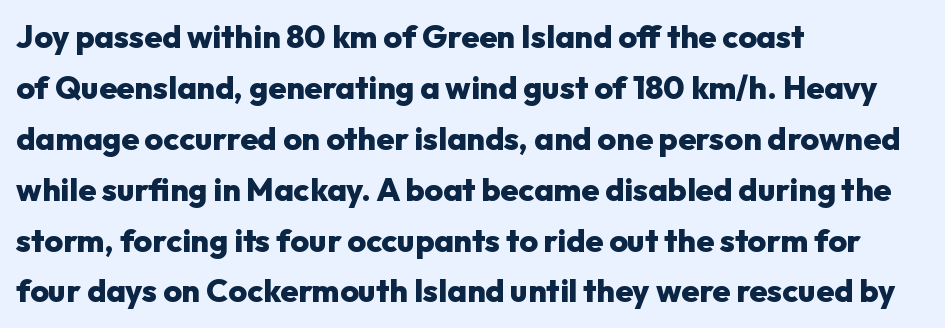
{"serif": "no", "italic": "no", "bold": "yes", "weight": "heavy", "width": "normal", "stroke_contrast": "low", "x_height": "medium", "monospaced": "no", "underline": "no", "align": "left", "line_spacing": "normal", "line_spacing_ratio": 1.59, "letter_spacing": "normal", "letter_spacing_em": 0.0, "glyph_px": 32}
